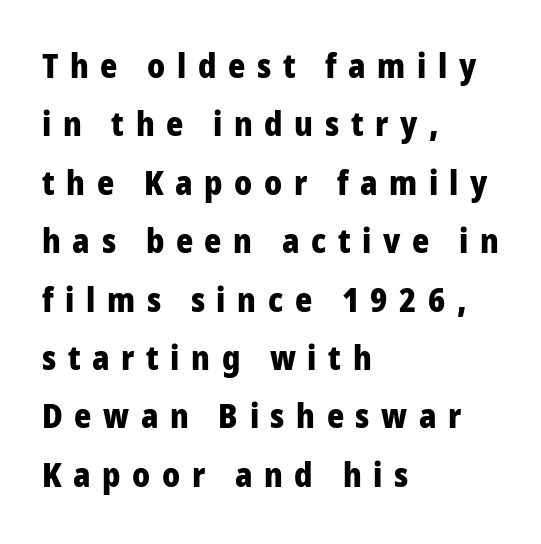
The image shows 33 px heavy sans-serif type, upright; set left-aligned, line spacing 1.77x, unusually wide letter spacing (+0.35 em), not underlined; low stroke contrast and a medium x-height.
